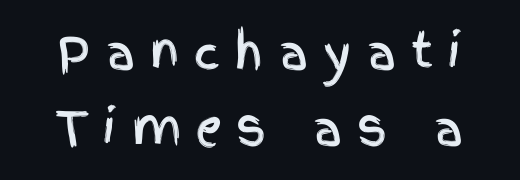
The image shows 47 px condensed sans-serif type, upright; set centered, normal line spacing (1.61x), unusually wide letter spacing (+0.3 em), not underlined; a large x-height.
